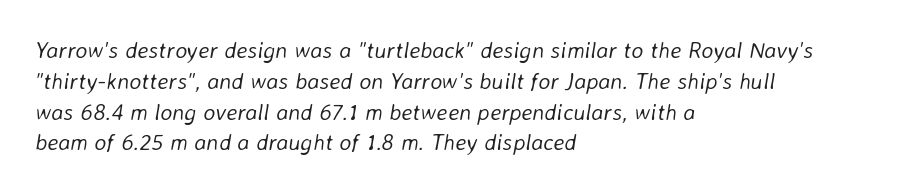
Only glyphs here, with clear space below each row. Compared with typical paragraphs, the rows here are spaced about the same. How are the letters spaced? Ordinarily, with no added tracking. Alignment: flush left. On a weight scale, this lands at 450 or below. An italicized treatment has been applied to the whole sample.
